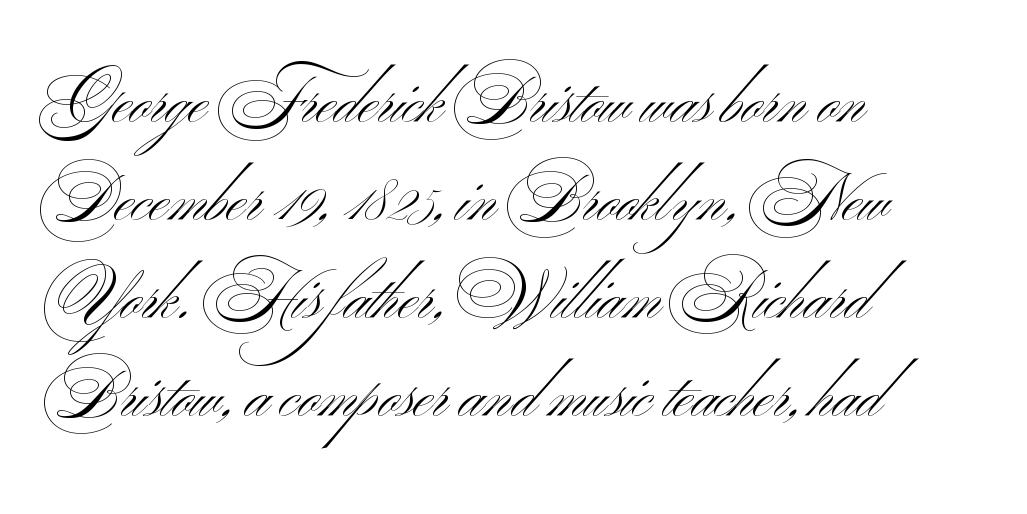
The image shows 65 px light, wide sans-serif type; set left-aligned, normal line spacing (1.51x), normal letter spacing, not underlined; medium stroke contrast and a small x-height.
